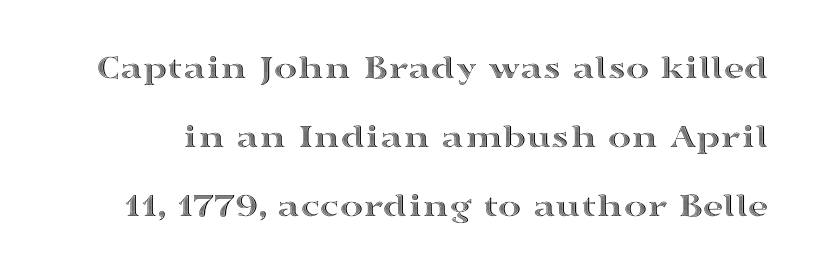
The image shows 35 px wide type, upright; set loose line spacing (1.97x), normal letter spacing, not underlined; a medium x-height.
